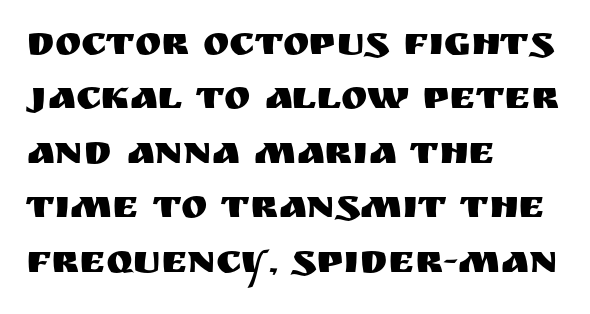
{"serif": "no", "italic": "no", "width": "normal", "stroke_contrast": "medium", "x_height": "large", "monospaced": "no", "underline": "no", "align": "left", "line_spacing": "normal", "line_spacing_ratio": 1.36, "letter_spacing": "normal", "letter_spacing_em": 0.0, "glyph_px": 40}
